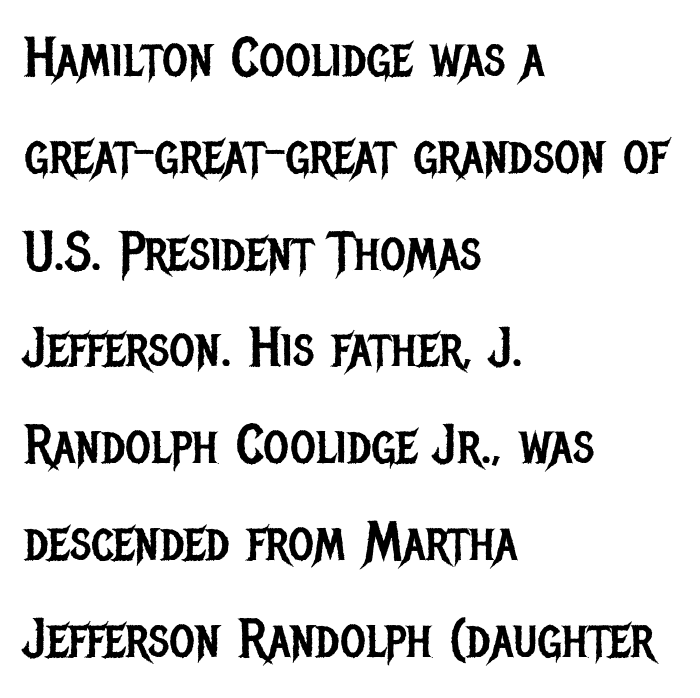
Font category for this specimen: sans-serif. Unbolded letterforms with no extra heft. Between one letter and the next there's only the usual sliver of space. The area under the type is left untouched. This sample is left-justified, so line endings fall wherever the words run out.
